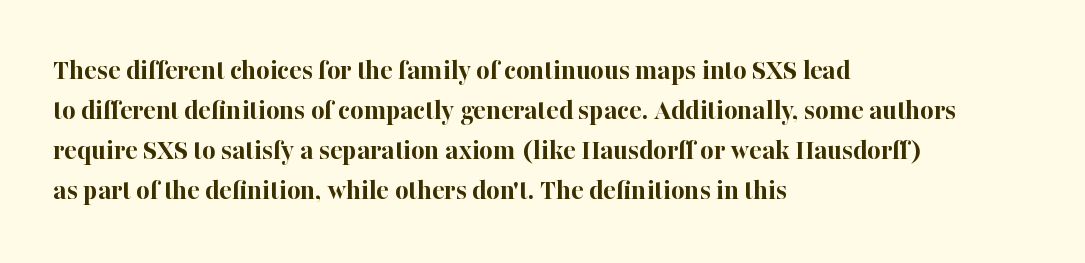
The image shows 29 px bold serif type, upright; set left-aligned, normal line spacing (1.38x), normal letter spacing, not underlined; high stroke contrast and a medium x-height.
